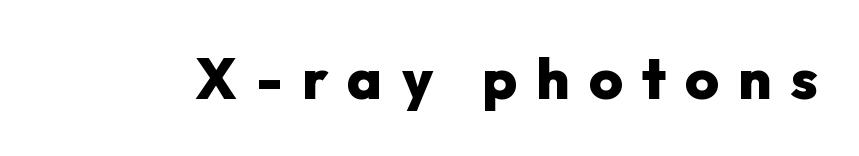
The line texture is sparse and dotted thanks to wide tracking. The typesetting leans heavy: a genuine bold. You could not count columns in this text — the font is proportionally spaced. You can tell from the bare stems that sans-serif type was used. A roman cut, with each character standing at attention. The baseline area is clear.
